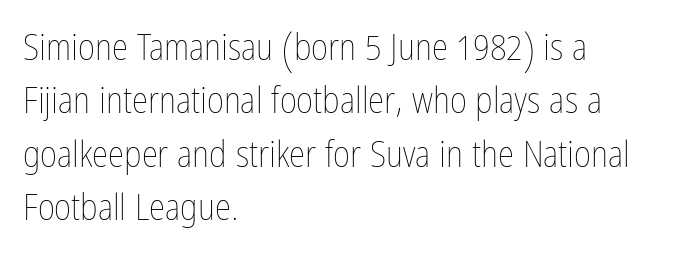
The passage is arranged the way most books set body copy — flush left. Beneath every word, the page is bare. Posture: straight, roman, zero tilt. This sample has the flowing, uneven cadence of proportional lettering. The lines sit at an ordinary, default distance from one another. These glyphs show unthickened strokes, regular width or finer.
